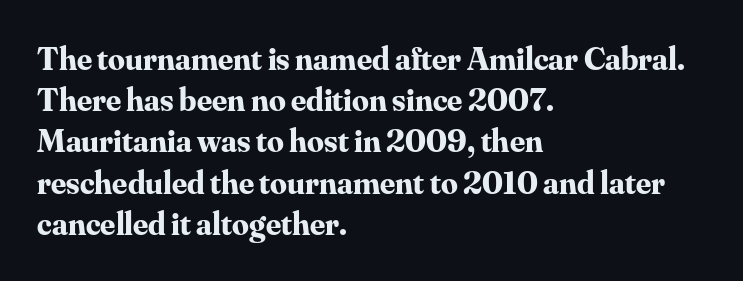
{"serif": "yes", "italic": "no", "bold": "yes", "weight": "bold", "width": "normal", "stroke_contrast": "medium", "x_height": "small", "monospaced": "no", "underline": "no", "align": "left", "line_spacing": "normal", "line_spacing_ratio": 1.25, "letter_spacing": "normal", "letter_spacing_em": 0.0, "glyph_px": 33}
